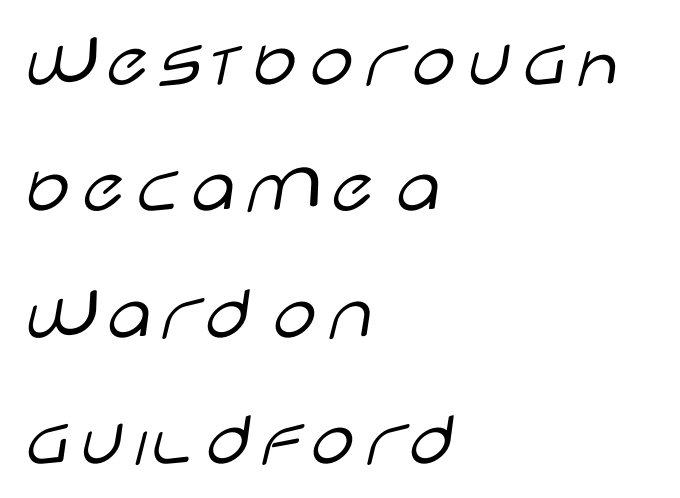
Q: Is the text bold? A: No.
Q: Is the text italic (slanted)? A: Yes.
Q: Is the typeface a serif or a sans-serif typeface? A: Sans-serif.
Q: Is the text underlined? A: No.
Q: How is the paragraph aligned? A: Left-aligned.
Q: Is the spacing between letters normal or unusually wide? A: Normal.
Q: Is the spacing between lines tight, normal or loose? A: Normal.
Q: Width (condensed, normal, or wide)? A: Wide.
Q: Stroke contrast? A: Low.
Q: x-height? A: Large.
Q: Monospaced? A: No.
